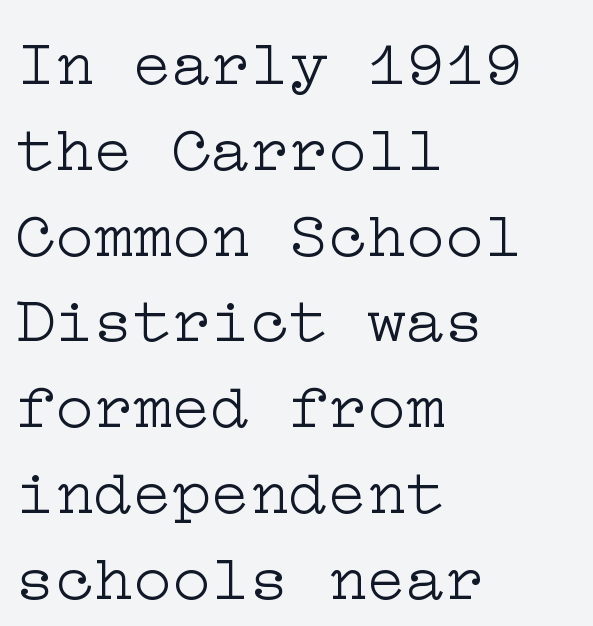
Q: Is the text bold? A: No.
Q: Is the text italic (slanted)? A: No, it is upright.
Q: Is the typeface a serif or a sans-serif typeface? A: Serif.
Q: Is the text underlined? A: No.
Q: How is the paragraph aligned? A: Left-aligned.
Q: Is the spacing between letters normal or unusually wide? A: Normal.
Q: Is the spacing between lines tight, normal or loose? A: Normal.
Q: Width (condensed, normal, or wide)? A: Wide.
Q: Stroke contrast? A: Low.
Q: x-height? A: Medium.
